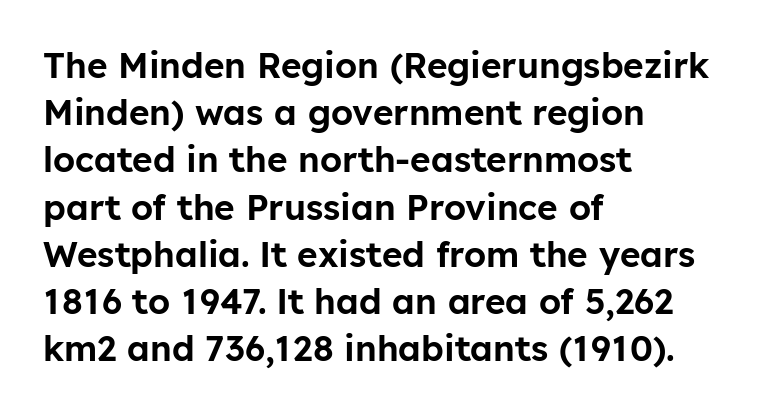
{"serif": "no", "italic": "no", "width": "normal", "stroke_contrast": "low", "x_height": "medium", "monospaced": "no", "underline": "no", "align": "left", "line_spacing": "normal", "line_spacing_ratio": 1.35, "letter_spacing": "normal", "letter_spacing_em": 0.0, "glyph_px": 35}
